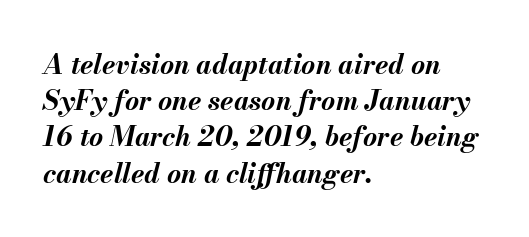
The rendering uses a bold face; every stroke is thick and dark. Layout note: lines flush left. One glance says typical: line gaps are just what's usual. Students, note that the glyphs here touch the page at normal intervals. If you drew a line through each stem, it would be angled.
